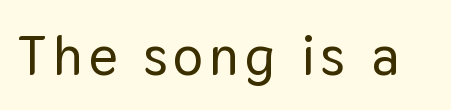
The image shows 56 px sans-serif type, upright; set not underlined; low stroke contrast and a medium x-height.
